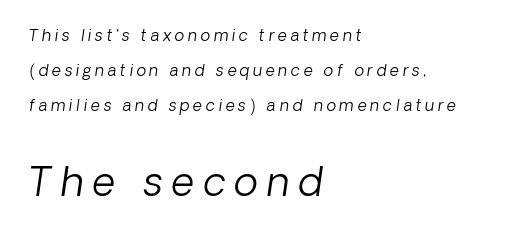
{"italic": "yes", "lean": "right", "slant_degrees": 8, "bold": "no", "weight": "light", "width": "normal", "stroke_contrast": "low", "x_height": "medium", "monospaced": "no", "underline": "no", "align": "left", "line_spacing": "loose", "line_spacing_ratio": 2.19, "letter_spacing": "wide", "letter_spacing_em": 0.23, "larger_block": "second", "size_ratio": 2.5, "glyph_px": 40}
